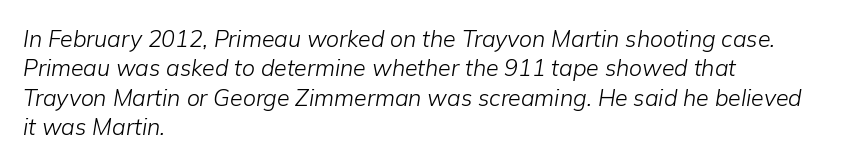
{"italic": "yes", "lean": "right", "slant_degrees": 9, "bold": "no", "underline": "no", "align": "left", "line_spacing": "normal", "line_spacing_ratio": 1.28, "letter_spacing": "normal", "letter_spacing_em": 0.0, "glyph_px": 23}
